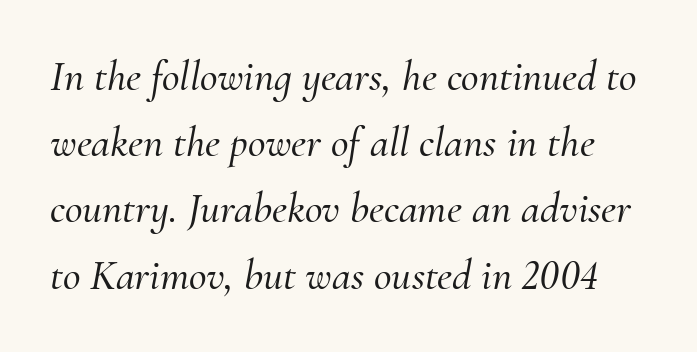
Q: Is the text italic (slanted)? A: Yes, it leans right by about 10 degrees.
Q: Is the typeface a serif or a sans-serif typeface? A: Serif.
Q: Is the text underlined? A: No.
Q: Is the spacing between letters normal or unusually wide? A: Normal.
Q: Is the spacing between lines tight, normal or loose? A: Normal.
Q: Width (condensed, normal, or wide)? A: Normal.
Q: Stroke contrast? A: Medium.
Q: x-height? A: Small.
Q: Monospaced? A: No.
